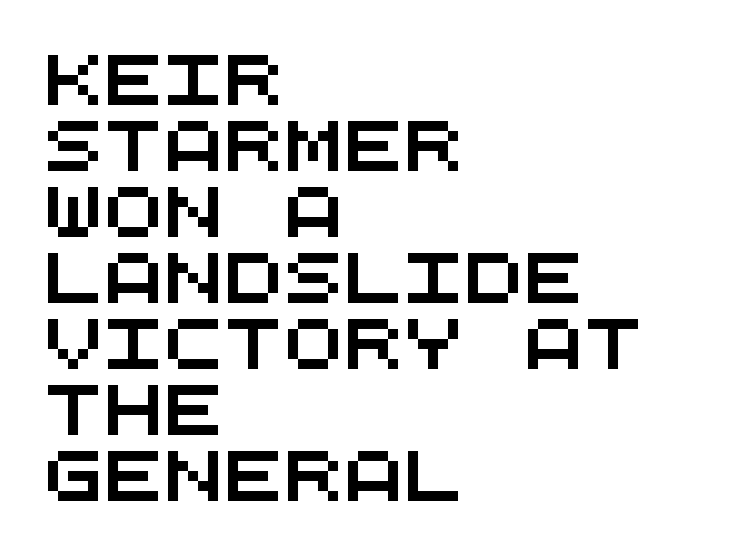
The image shows 50 px wide sans-serif type, monospaced; set left-aligned, normal line spacing (1.32x), normal letter spacing, not underlined; medium stroke contrast and a large x-height.
